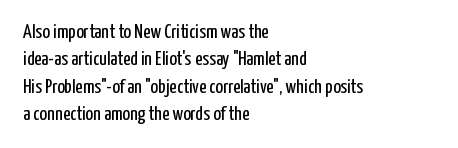
Caption: standard tracking, unaltered. Alignment: flush left. Line spacing here is normal. Weight: not bold — regular or lighter.
